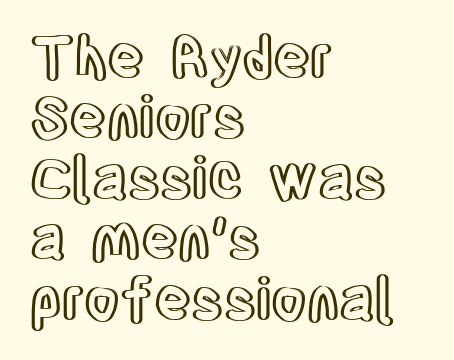
{"italic": "no", "width": "condensed", "x_height": "large", "monospaced": "no", "underline": "no", "align": "left", "line_spacing": "tight", "line_spacing_ratio": 1.06, "letter_spacing": "normal", "letter_spacing_em": 0.0, "glyph_px": 57}
